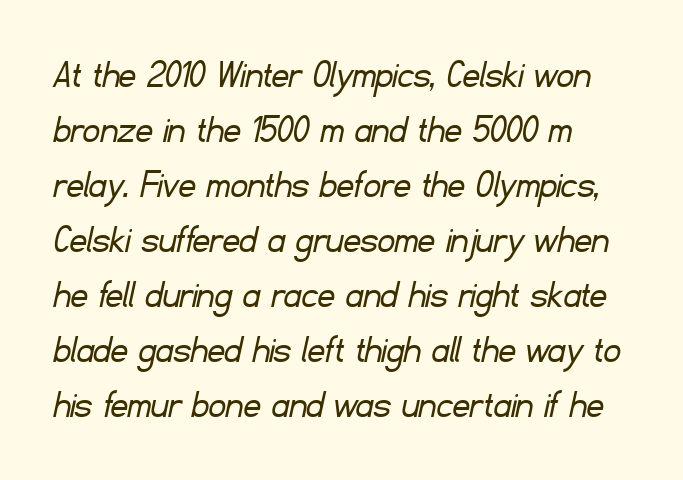
Q: Is the text bold? A: No.
Q: Is the typeface a serif or a sans-serif typeface? A: Sans-serif.
Q: Is the text underlined? A: No.
Q: How is the paragraph aligned? A: Left-aligned.
Q: Is the spacing between letters normal or unusually wide? A: Normal.
Q: Is the spacing between lines tight, normal or loose? A: Normal.
Q: Width (condensed, normal, or wide)? A: Normal.
Q: Stroke contrast? A: Low.
Q: x-height? A: Small.
Q: Monospaced? A: No.
